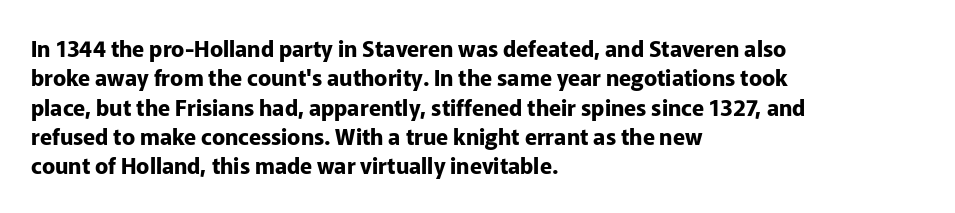
Q: Is the text bold? A: Yes.
Q: Is the text italic (slanted)? A: No, it is upright.
Q: Is the text underlined? A: No.
Q: How is the paragraph aligned? A: Left-aligned.
Q: Is the spacing between letters normal or unusually wide? A: Normal.
Q: Is the spacing between lines tight, normal or loose? A: Normal.
